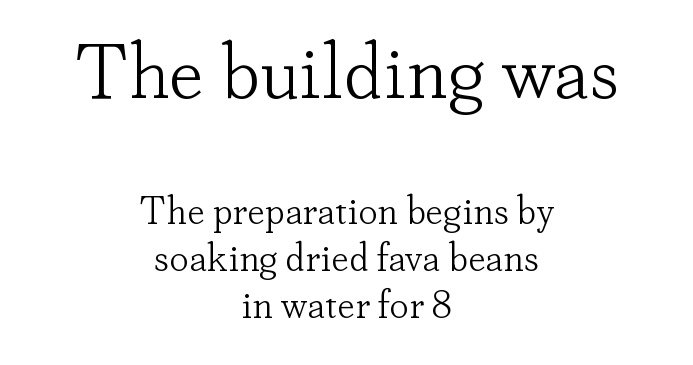
The image shows 78 px light serif type, upright; set centered, line spacing 1.2x, normal letter spacing, not underlined; the first (top) block is 2.0x larger; low stroke contrast and a small x-height.
